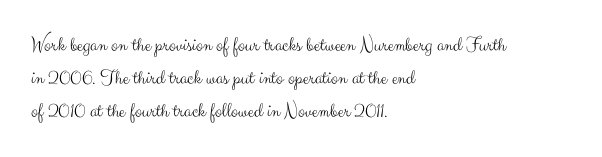
The rows are spaced the way most documents space them. These lines stack with their left ends in a neat column. The space beneath each line is pristine and unruled. This sample uses plain, unmodified letter spacing. Stem width sits at or under what a default text font uses.
